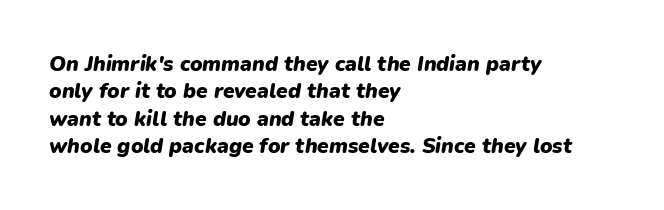
Q: Is the text bold? A: Yes.
Q: Is the text italic (slanted)? A: Yes, it leans right by about 9 degrees.
Q: Is the text underlined? A: No.
Q: How is the paragraph aligned? A: Left-aligned.
Q: Is the spacing between letters normal or unusually wide? A: Normal.
Q: Is the spacing between lines tight, normal or loose? A: Normal.
